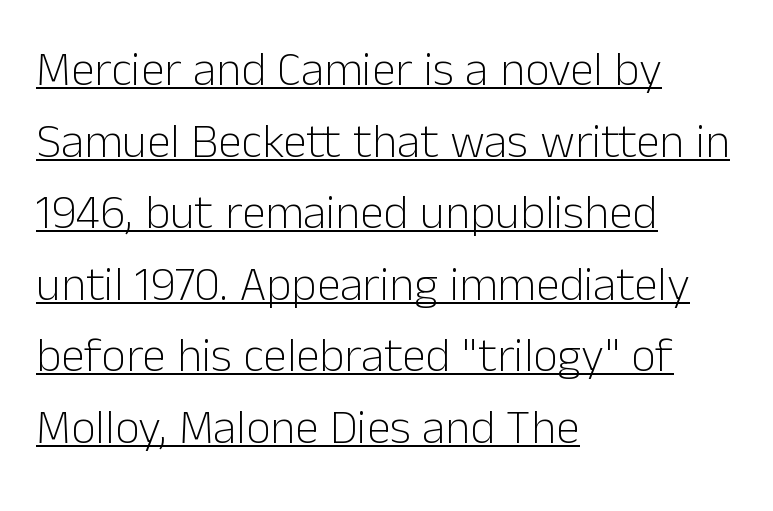
Q: Is the text bold? A: No.
Q: Is the text italic (slanted)? A: No, it is upright.
Q: Is the typeface a serif or a sans-serif typeface? A: Sans-serif.
Q: Is the text underlined? A: Yes.
Q: How is the paragraph aligned? A: Left-aligned.
Q: Is the spacing between letters normal or unusually wide? A: Normal.
Q: Is the spacing between lines tight, normal or loose? A: Normal.
Q: Width (condensed, normal, or wide)? A: Normal.
Q: Stroke contrast? A: Low.
Q: x-height? A: Medium.
Q: Monospaced? A: No.
